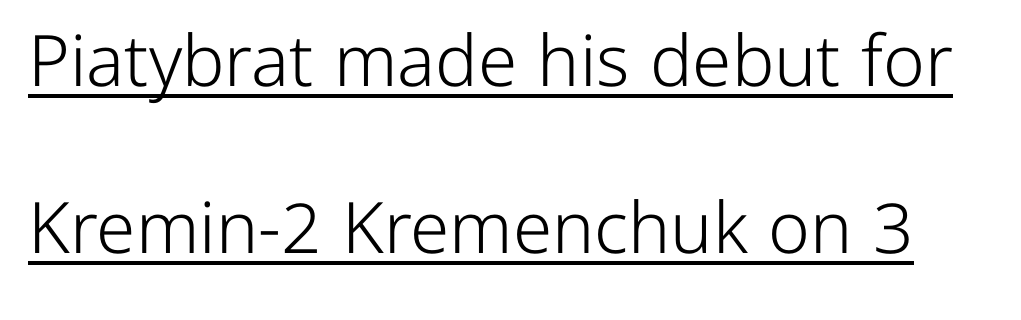
Weight: not bold — regular or lighter. This sample uses an upright cut, with every glyph sitting square on the baseline. Inter-character spacing is left at the font's built-in metrics. Are there feet on the stems? There aren't — it's a sans.
